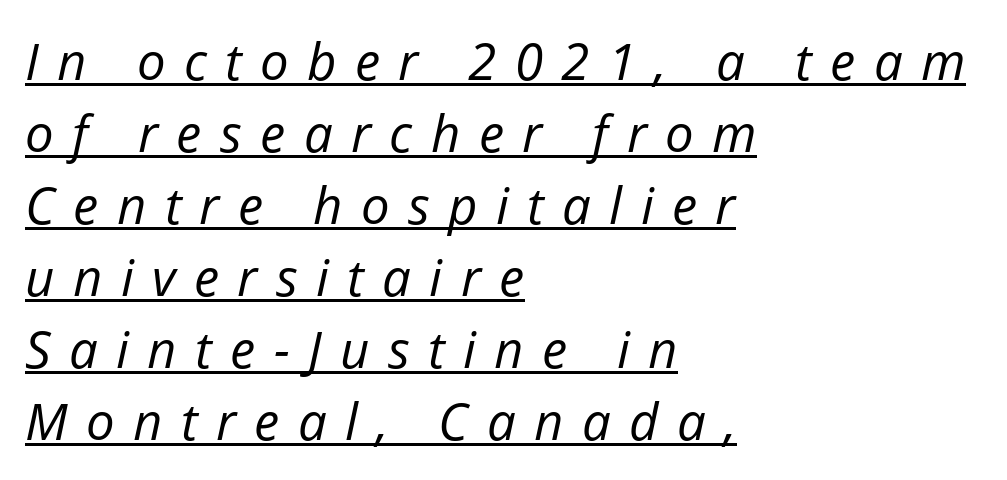
Is this a fixed-width face? No — the glyphs have proportional, varying widths. Horizontal bands of white between lines are of average thickness. Underline: present. The paragraph has a hard left edge and a soft right edge.
